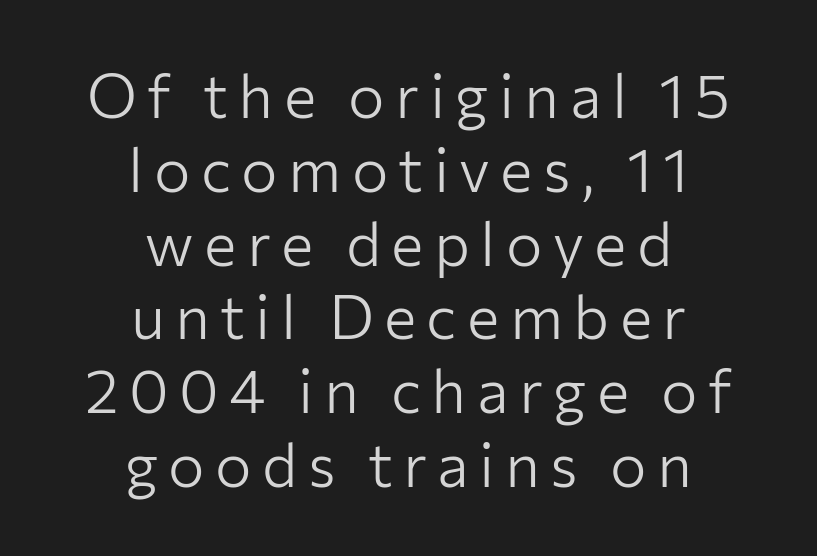
{"serif": "no", "italic": "no", "bold": "no", "weight": "light", "width": "normal", "stroke_contrast": "low", "x_height": "medium", "monospaced": "no", "underline": "no", "align": "center", "line_spacing_ratio": 1.21, "glyph_px": 61}
